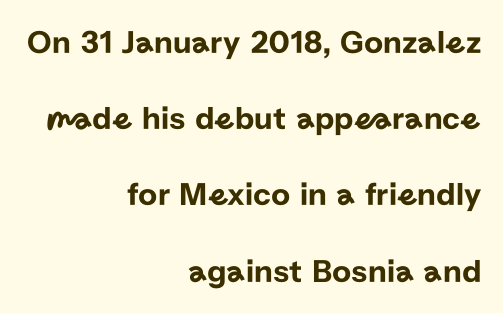
Q: Is the text italic (slanted)? A: No, it is upright.
Q: Is the typeface a serif or a sans-serif typeface? A: Sans-serif.
Q: Is the text underlined? A: No.
Q: How is the paragraph aligned? A: Right-aligned.
Q: Is the spacing between letters normal or unusually wide? A: Normal.
Q: Is the spacing between lines tight, normal or loose? A: Loose.
Q: Width (condensed, normal, or wide)? A: Normal.
Q: Stroke contrast? A: Low.
Q: x-height? A: Medium.
Q: Monospaced? A: No.
